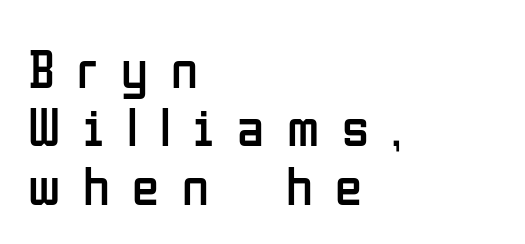
The passage shown has open, widely tracked lettering throughout. A classic flush-left, rag-right setting is used for this passage. The gap between lines stays unmarked. Heft: none added — not bold. The designer dialed line spacing down below the default. Note the varied advance widths — an 'i' is clearly narrower than an 'm'.
